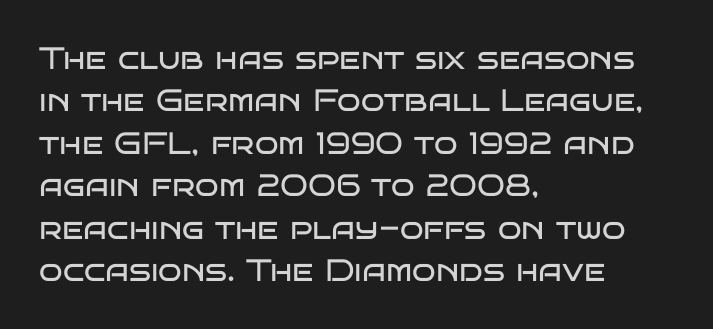
Q: Is the text bold? A: No.
Q: Is the text italic (slanted)? A: No, it is upright.
Q: Is the typeface a serif or a sans-serif typeface? A: Sans-serif.
Q: Is the text underlined? A: No.
Q: How is the paragraph aligned? A: Left-aligned.
Q: Is the spacing between letters normal or unusually wide? A: Normal.
Q: Is the spacing between lines tight, normal or loose? A: Normal.
Q: Width (condensed, normal, or wide)? A: Wide.
Q: Stroke contrast? A: Low.
Q: x-height? A: Large.
Q: Monospaced? A: No.
